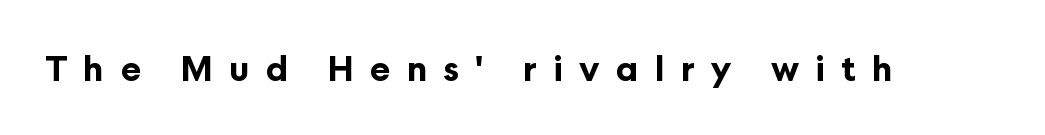
{"serif": "no", "italic": "no", "bold": "yes", "weight": "bold", "width": "normal", "stroke_contrast": "low", "x_height": "medium", "monospaced": "no", "underline": "no", "letter_spacing": "wide", "letter_spacing_em": 0.48, "glyph_px": 34}
